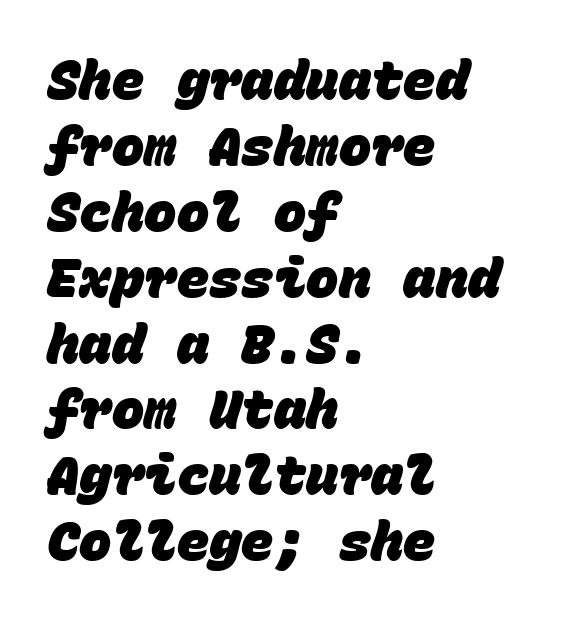
The lines are quadded left. Each letter, wide or thin by design, is forced into the same width here. No word sits above an underline. Stroke terminals: plain, sans-serif. Students, this is bold: see how much ink each stroke carries.
